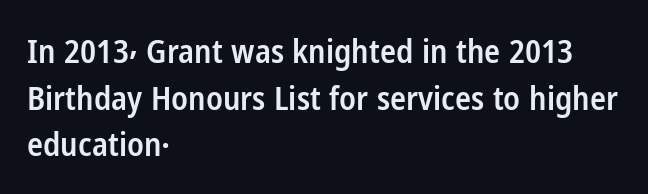
{"serif": "no", "italic": "no", "bold": "semi", "weight": "semibold", "width": "condensed", "stroke_contrast": "low", "x_height": "medium", "monospaced": "no", "underline": "no", "align": "left", "line_spacing": "normal", "line_spacing_ratio": 1.41, "letter_spacing": "normal", "letter_spacing_em": 0.0, "glyph_px": 33}
